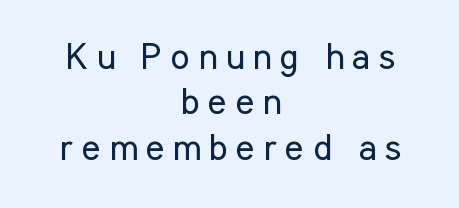
Q: Is the text bold? A: No.
Q: Is the text italic (slanted)? A: No, it is upright.
Q: Is the typeface a serif or a sans-serif typeface? A: Sans-serif.
Q: Is the text underlined? A: No.
Q: How is the paragraph aligned? A: Centered.
Q: Is the spacing between letters normal or unusually wide? A: Unusually wide.
Q: Is the spacing between lines tight, normal or loose? A: Normal.
Q: Width (condensed, normal, or wide)? A: Condensed.
Q: Stroke contrast? A: Low.
Q: x-height? A: Medium.
Q: Monospaced? A: No.
